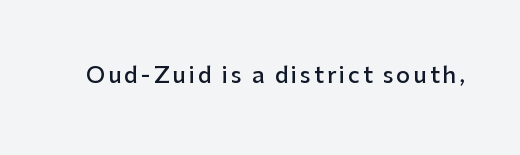
Ascenders rise straight up at ninety degrees. The specimen omits any rule beneath the text block's lines. Caption: semibold face, moderately heavy strokes.
